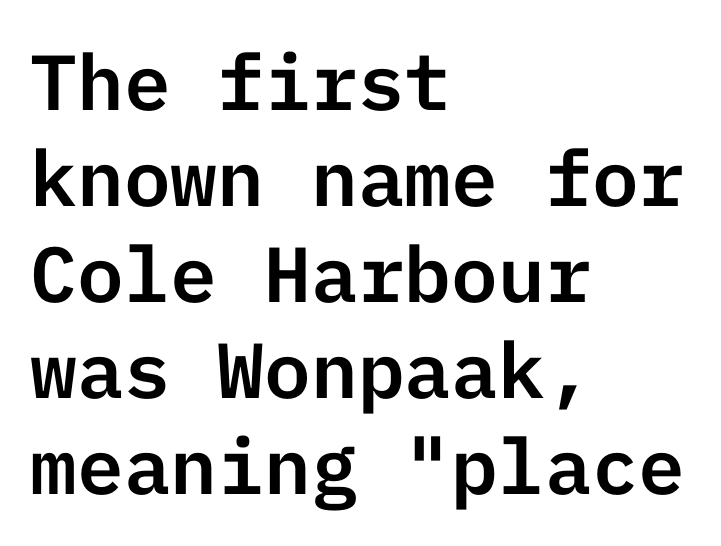
The image shows 78 px sans-serif type, upright; set left-aligned, line spacing 1.23x, normal letter spacing, not underlined; low stroke contrast and a medium x-height.
